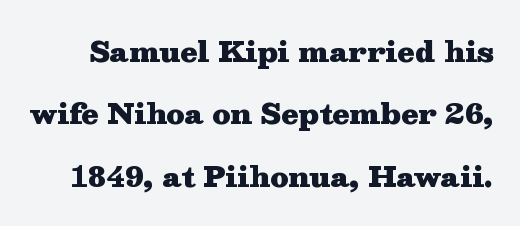
Vertically, the passage feels expansive, rows floating well apart. I'd describe the lettering as bold — thick and assertive. Note the varied advance widths — an 'i' is clearly narrower than an 'm'. Vertical strokes here are truly vertical. The rendering shows small feet on the letterforms — a serif design.
